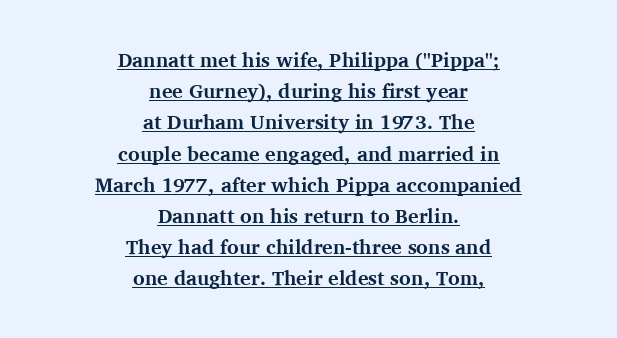
The lettering holds an erect, upright posture throughout. Honestly, the underline is the first thing you notice here. Summary of weight: heavy, a full bold. Layout note: lines centered. Interline gaps are of average width in this sample.
